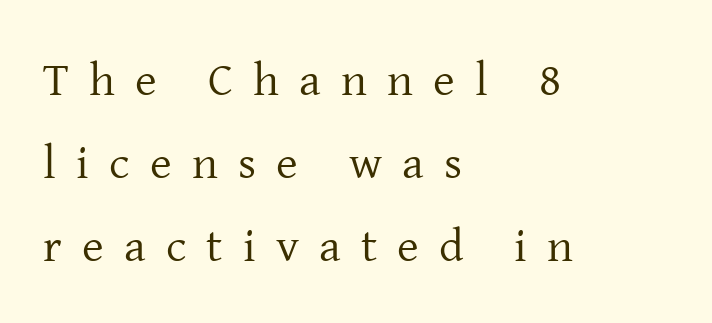
{"serif": "yes", "italic": "no", "bold": "no", "weight": "regular", "width": "normal", "stroke_contrast": "low", "x_height": "medium", "monospaced": "no", "underline": "no", "align": "left", "line_spacing_ratio": 1.77, "letter_spacing": "wide", "letter_spacing_em": 0.43, "glyph_px": 47}
